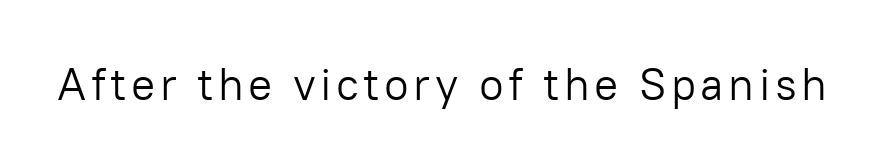
{"serif": "no", "italic": "no", "bold": "no", "weight": "light", "width": "normal", "stroke_contrast": "low", "x_height": "medium", "monospaced": "no", "underline": "no", "glyph_px": 45}
